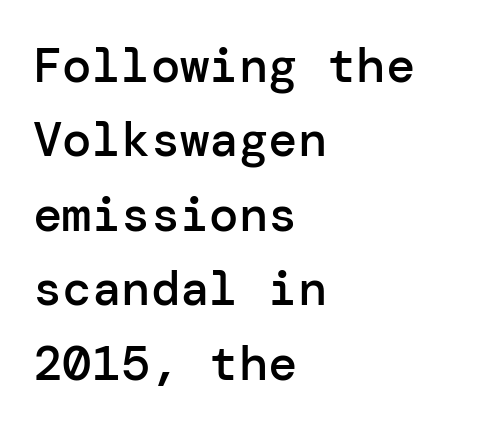
Q: Is the text bold? A: Semi-bold.
Q: Is the text italic (slanted)? A: No, it is upright.
Q: Is the typeface a serif or a sans-serif typeface? A: Sans-serif.
Q: Is the text underlined? A: No.
Q: How is the paragraph aligned? A: Left-aligned.
Q: Is the spacing between letters normal or unusually wide? A: Normal.
Q: Is the spacing between lines tight, normal or loose? A: Normal.
Q: Width (condensed, normal, or wide)? A: Normal.
Q: Stroke contrast? A: Low.
Q: x-height? A: Medium.
